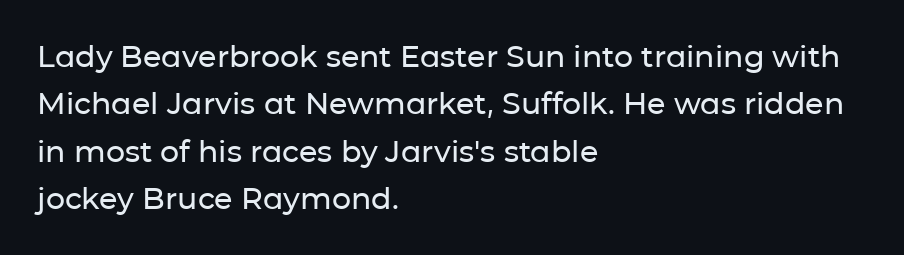
Descenders hang freely into open space. The letters advance in unequal steps, a hallmark of proportional type. A typesetter would call this leading conventional body-copy spacing. Style check: upright.
